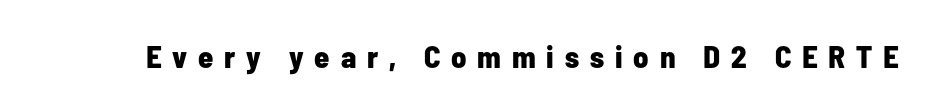
Compared with an ordinary text face, these strokes are far heavier — a full bold. Students, note that the glyphs here are deliberately spaced far apart. Nothing sits at the stroke ends, so this counts as sans-serif. The words here are not underlined. Looks like regular typesetting: each glyph gets only the width it needs.
